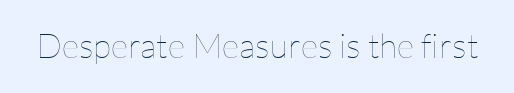
Spacing verdict: proportional, widths tailored to each character. No extra tracking has been applied to these lines. These glyphs show unthickened strokes, regular width or finer. Check the space under the baseline: it is left empty. Tall strokes in this sample are plumb rather than angled.
